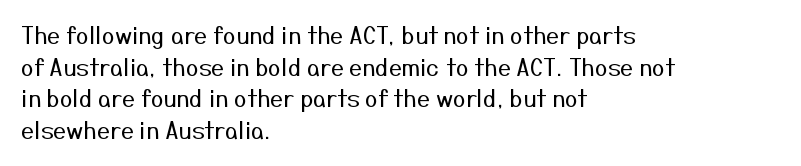
{"italic": "no", "bold": "no", "underline": "no", "align": "left", "line_spacing": "normal", "line_spacing_ratio": 1.38, "letter_spacing": "normal", "letter_spacing_em": 0.0, "glyph_px": 23}
